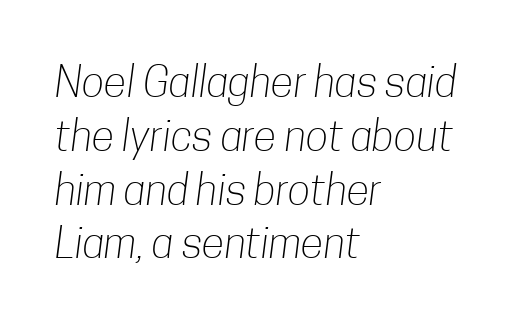
The image shows 42 px light, condensed sans-serif type; set left-aligned, normal line spacing (1.28x), normal letter spacing, not underlined; low stroke contrast and a medium x-height.
